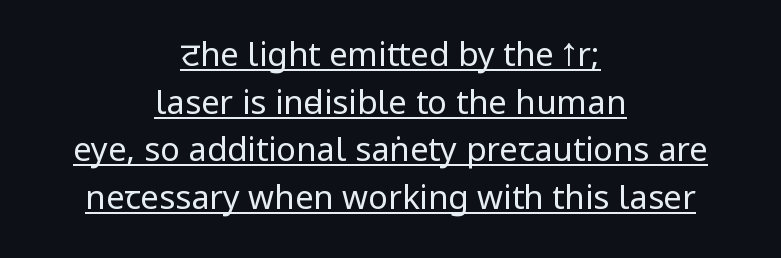
The lettering stays uniformly vertical, giving the passage a roman look. Letterform terminals end flat and unadorned throughout the passage. The rag falls on both sides of this text block equally. Honestly, the underline is the first thing you notice here. Weight class: somewhere from thin through regular. Vertical spacing — default.
